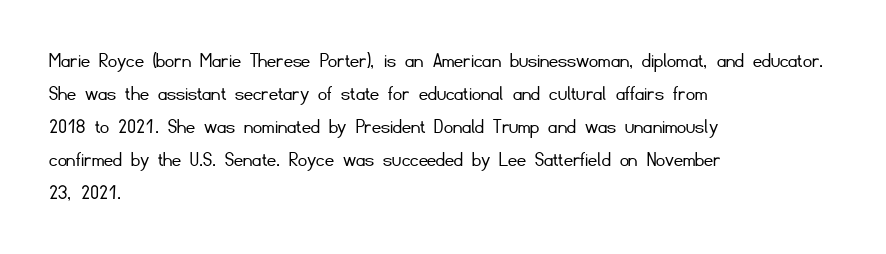
{"italic": "no", "bold": "no", "underline": "no", "align": "left", "line_spacing": "normal", "line_spacing_ratio": 1.5, "letter_spacing": "normal", "letter_spacing_em": 0.0, "glyph_px": 22}
